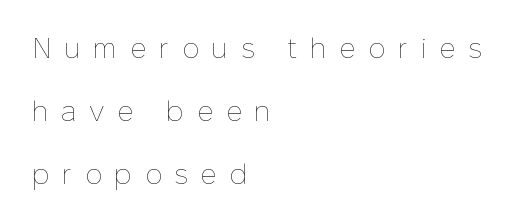
{"italic": "no", "bold": "no", "weight": "thin", "width": "normal", "stroke_contrast": "low", "x_height": "medium", "monospaced": "no", "underline": "no", "align": "left", "line_spacing": "loose", "line_spacing_ratio": 2.25, "letter_spacing": "wide", "letter_spacing_em": 0.45, "glyph_px": 28}
